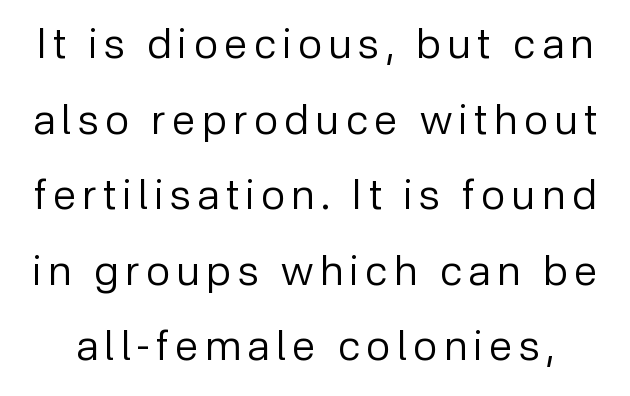
{"serif": "no", "italic": "no", "bold": "no", "weight": "regular", "width": "normal", "stroke_contrast": "low", "x_height": "medium", "monospaced": "no", "underline": "no", "line_spacing_ratio": 1.8, "glyph_px": 42}
